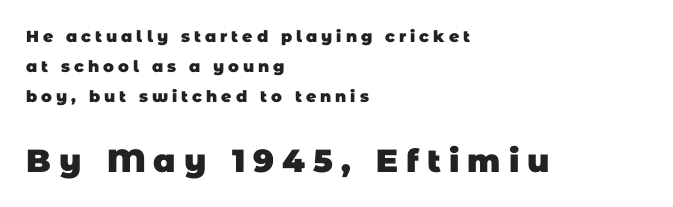
Q: Is the text bold? A: Yes.
Q: Is the typeface a serif or a sans-serif typeface? A: Sans-serif.
Q: Is the text underlined? A: No.
Q: How is the paragraph aligned? A: Left-aligned.
Q: Is the spacing between letters normal or unusually wide? A: Unusually wide.
Q: Which block of text is set in a larger size, the first (top) or the second (bottom)? A: The second (bottom) one.
Q: Width (condensed, normal, or wide)? A: Normal.
Q: Stroke contrast? A: Low.
Q: x-height? A: Large.
Q: Monospaced? A: No.
